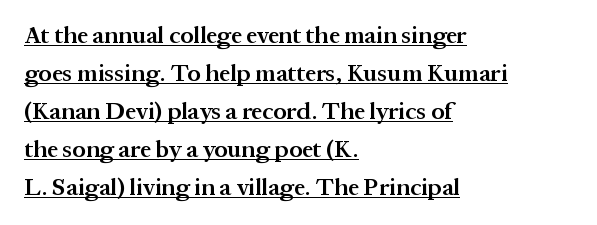
Horizontal alignment here is leftward, the default for most running prose. Line spacing here is normal. Firm but not heavy-handed strokes: this text is semibold. The letterforms sit shoulder to shoulder at normal distance. Underlining? Definitely there.
